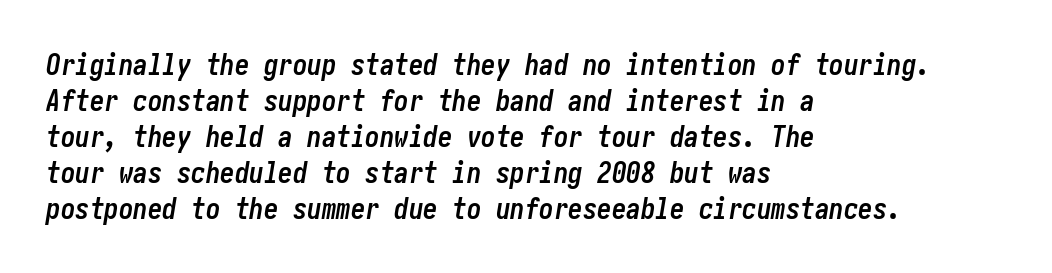
Q: Is the text bold? A: Yes.
Q: Is the text italic (slanted)? A: Yes, it leans right by about 10 degrees.
Q: Is the text underlined? A: No.
Q: How is the paragraph aligned? A: Left-aligned.
Q: Is the spacing between letters normal or unusually wide? A: Normal.
Q: Width (condensed, normal, or wide)? A: Condensed.
Q: Stroke contrast? A: Low.
Q: x-height? A: Medium.
